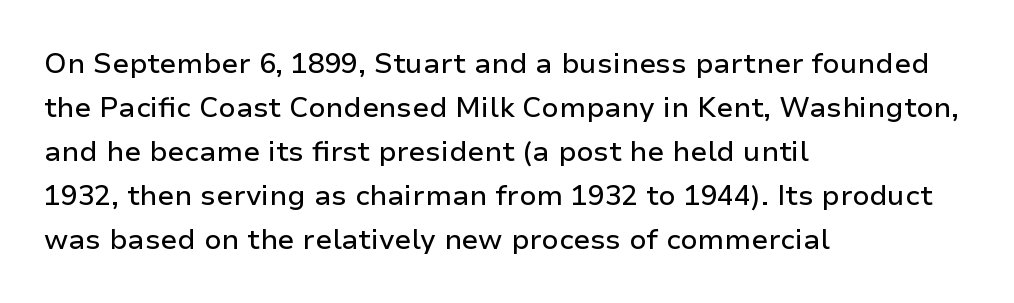
{"serif": "no", "italic": "no", "width": "normal", "stroke_contrast": "low", "x_height": "medium", "monospaced": "no", "underline": "no", "align": "left", "line_spacing": "normal", "line_spacing_ratio": 1.57, "letter_spacing": "normal", "letter_spacing_em": 0.0, "glyph_px": 28}
